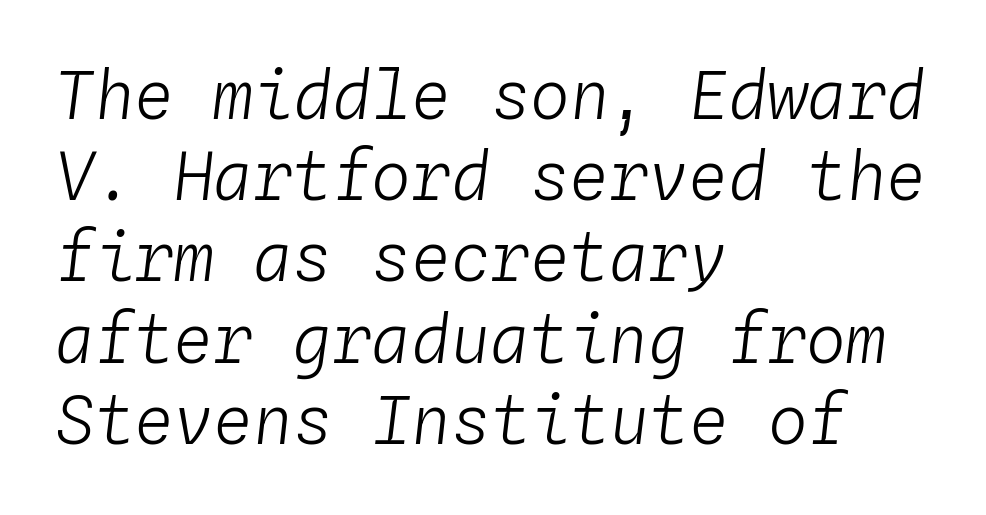
Just letters on the line, the space beneath them empty. Weight class: somewhere from thin through regular. The letterforms sit shoulder to shoulder at normal distance. Is the block centered? No — it sits flush against the left margin.
